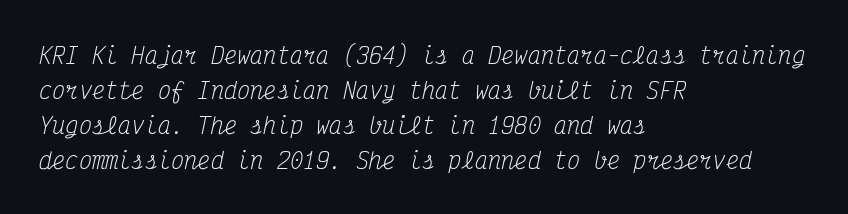
The image shows 22 px text type, italic (leaning right); set left-aligned, normal line spacing (1.59x), normal letter spacing, not underlined.
